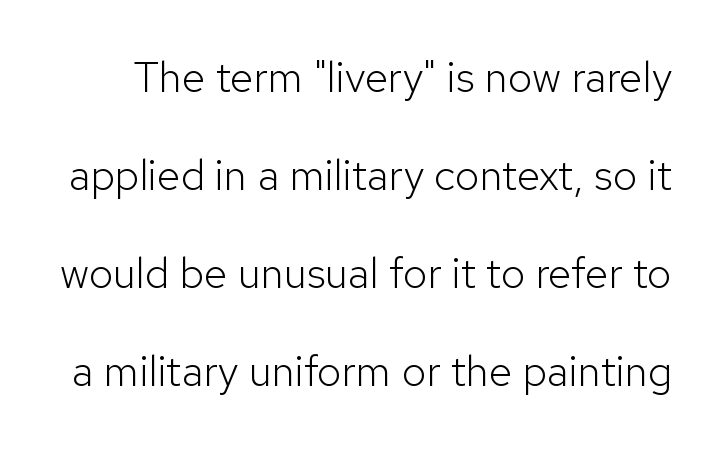
The image shows 43 px light sans-serif type, upright; set loose line spacing (2.28x), normal letter spacing, not underlined; low stroke contrast and a medium x-height.
